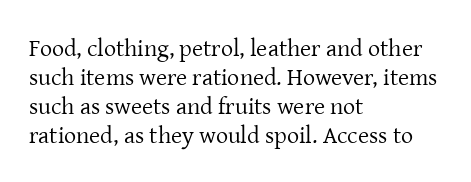
{"italic": "no", "bold": "no", "underline": "no", "align": "left", "line_spacing_ratio": 1.21, "letter_spacing": "normal", "letter_spacing_em": 0.0, "glyph_px": 24}
